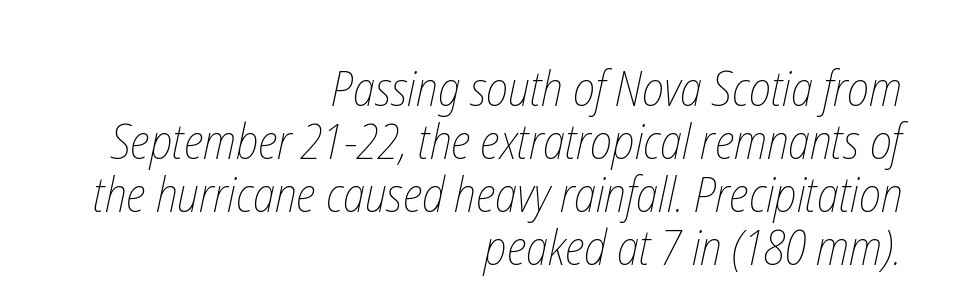
The image shows 49 px thin, condensed type; set right-aligned, tight line spacing (1.08x), normal letter spacing, not underlined; low stroke contrast and a medium x-height.
